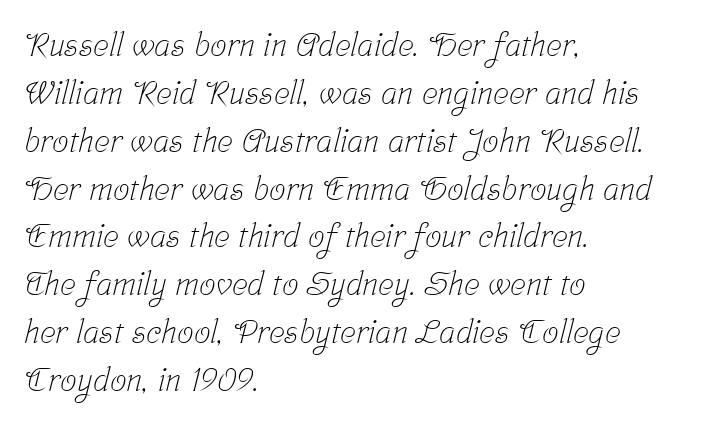
{"serif": "yes", "bold": "no", "weight": "light", "width": "condensed", "stroke_contrast": "low", "x_height": "medium", "monospaced": "no", "underline": "no", "align": "left", "line_spacing": "normal", "line_spacing_ratio": 1.45, "letter_spacing": "normal", "letter_spacing_em": 0.0, "glyph_px": 33}
